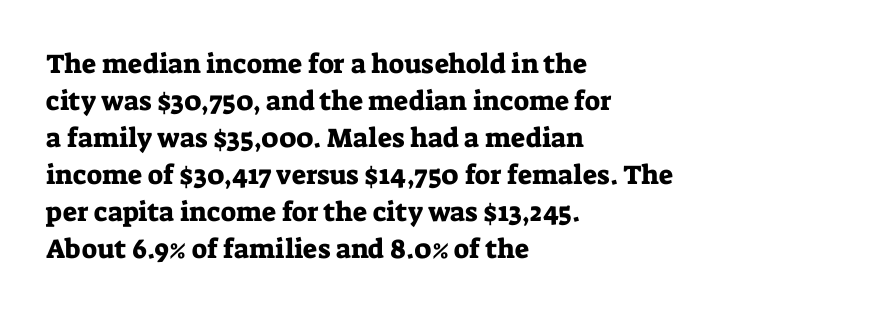
A typesetter would call this zero additional tracking. Notice how descenders clear the ascenders below comfortably — that's standard leading. Ordinary non-slanted type is in use. Letters rest on an invisible, unmarked baseline.
